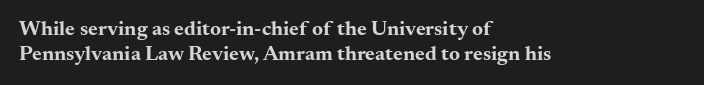
Q: Is the text bold? A: Yes.
Q: Is the text italic (slanted)? A: No, it is upright.
Q: Is the text underlined? A: No.
Q: How is the paragraph aligned? A: Left-aligned.
Q: Is the spacing between letters normal or unusually wide? A: Normal.
